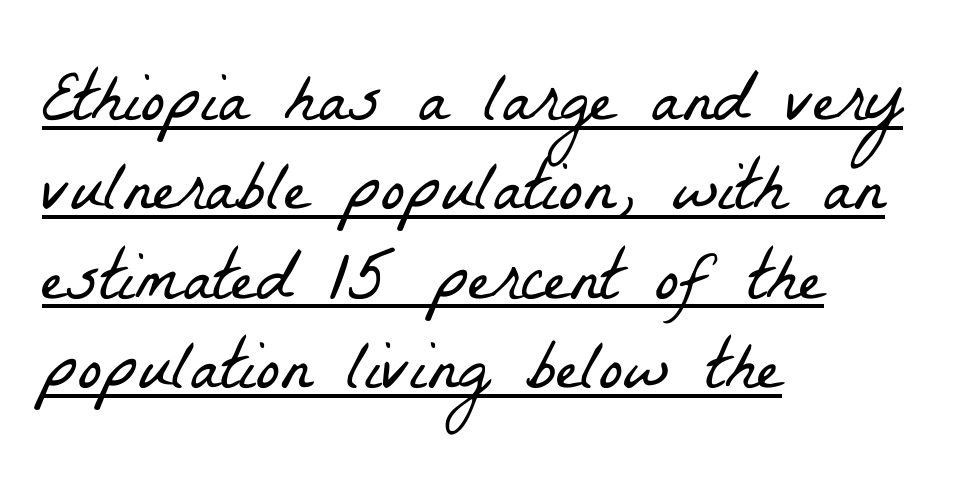
{"serif": "yes", "bold": "no", "weight": "light", "width": "condensed", "stroke_contrast": "low", "x_height": "medium", "monospaced": "no", "underline": "yes", "align": "left", "line_spacing_ratio": 1.24, "letter_spacing": "normal", "letter_spacing_em": 0.0, "glyph_px": 72}
